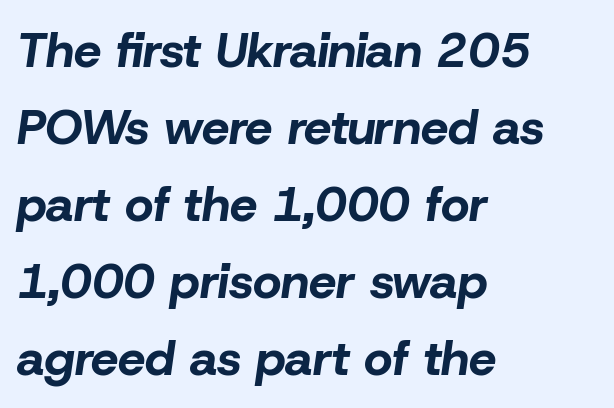
Look at the stroke-to-counter ratio: heavy, a bold. The specimen reads as italic at a glance. Does the leading feel generous? No, just average. Lines of text with bare space underneath. Note the varied advance widths — an 'i' is clearly narrower than an 'm'. In terms of letterspacing, this is plain default setting.
